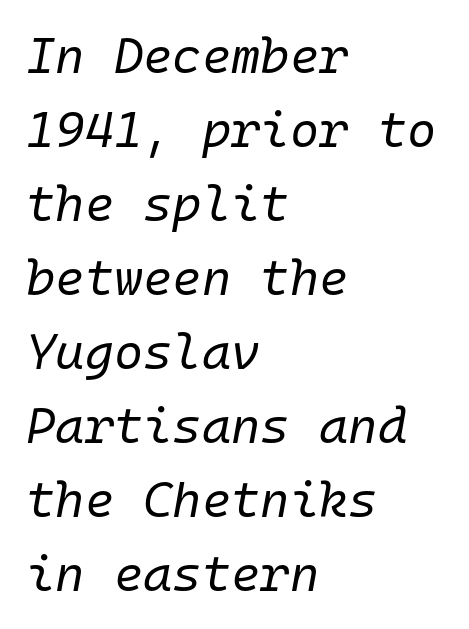
The image shows 50 px regular-weight type, italic (leaning right), monospaced; set left-aligned, normal line spacing (1.48x), normal letter spacing, not underlined; low stroke contrast and a medium x-height.
